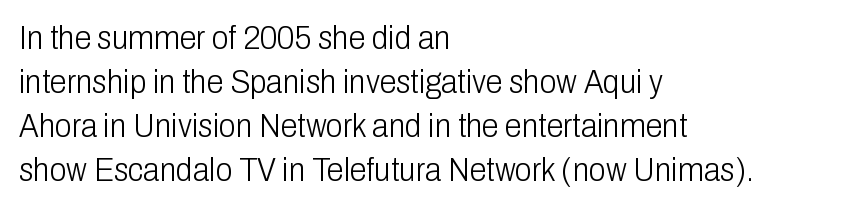
Posture: vertical. This sample is left-justified, so line endings fall wherever the words run out. The line texture is even and compact thanks to regular tracking. The type family on display is of the sans-serif kind. These lines are rendered in a variable-pitch font. Nothing heavy about these letters — not bold at all.
